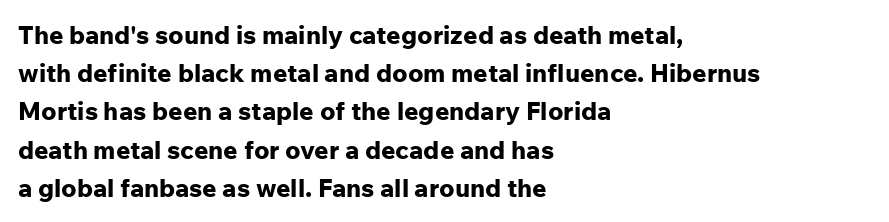
{"italic": "no", "bold": "yes", "underline": "no", "align": "left", "line_spacing": "normal", "line_spacing_ratio": 1.53, "letter_spacing": "normal", "letter_spacing_em": 0.0, "glyph_px": 25}
